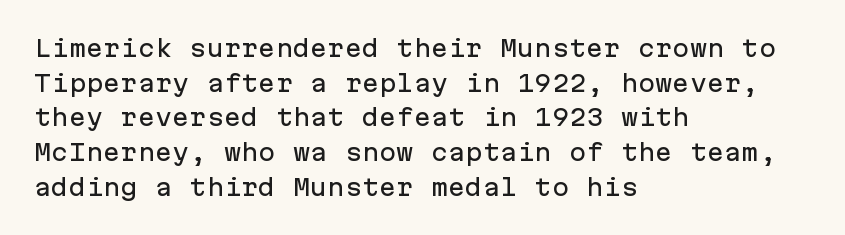
Q: Is the text italic (slanted)? A: No, it is upright.
Q: Is the text underlined? A: No.
Q: How is the paragraph aligned? A: Left-aligned.
Q: Is the spacing between letters normal or unusually wide? A: Normal.
Q: Is the spacing between lines tight, normal or loose? A: Normal.
